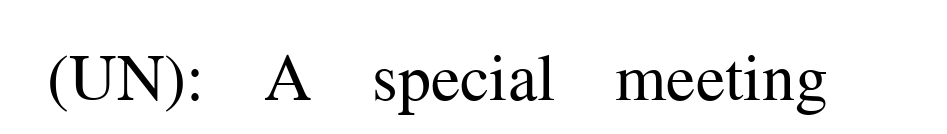
{"serif": "yes", "italic": "no", "bold": "no", "weight": "regular", "width": "normal", "stroke_contrast": "medium", "x_height": "medium", "monospaced": "no", "underline": "no", "letter_spacing": "normal", "letter_spacing_em": 0.0, "glyph_px": 66}
